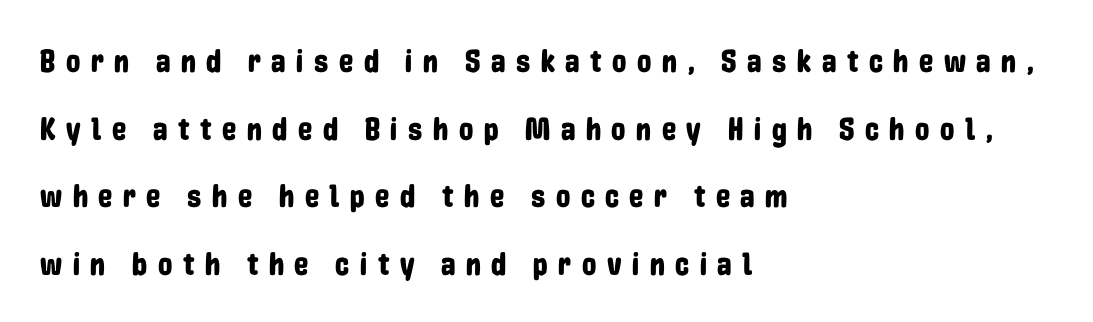
The image shows 32 px condensed sans-serif type, upright; set left-aligned, loose line spacing (2.11x), unusually wide letter spacing (+0.33 em), not underlined; low stroke contrast and a medium x-height.
